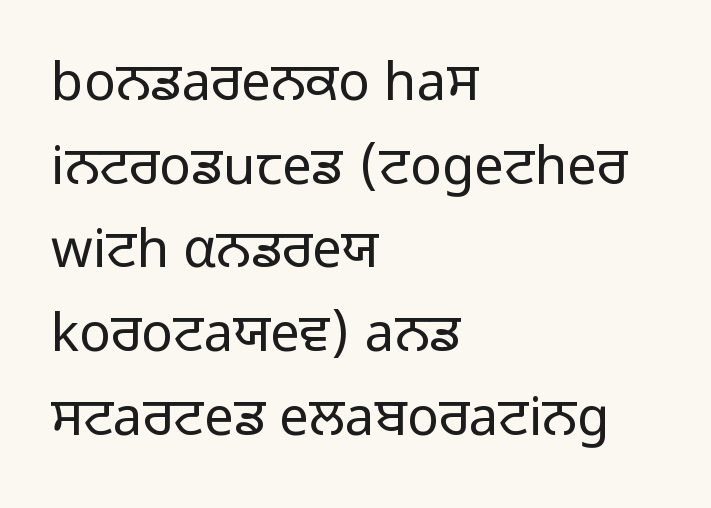
{"serif": "no", "italic": "no", "bold": "no", "weight": "regular", "width": "normal", "stroke_contrast": "low", "x_height": "medium", "monospaced": "no", "underline": "no", "align": "left", "line_spacing": "normal", "line_spacing_ratio": 1.58, "letter_spacing": "normal", "letter_spacing_em": 0.0, "glyph_px": 53}
